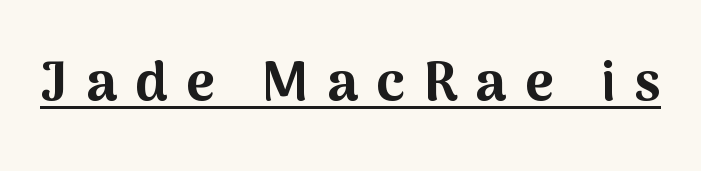
The image shows 55 px bold sans-serif type, upright; set unusually wide letter spacing (+0.33 em), underlined; medium stroke contrast and a medium x-height.
